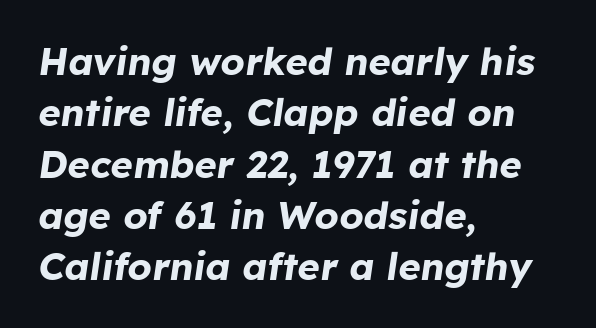
{"italic": "yes", "lean": "right", "slant_degrees": 8, "bold": "yes", "weight": "bold", "width": "normal", "stroke_contrast": "low", "x_height": "medium", "monospaced": "no", "underline": "no", "align": "left", "line_spacing": "normal", "line_spacing_ratio": 1.35, "letter_spacing": "normal", "letter_spacing_em": 0.0, "glyph_px": 38}
